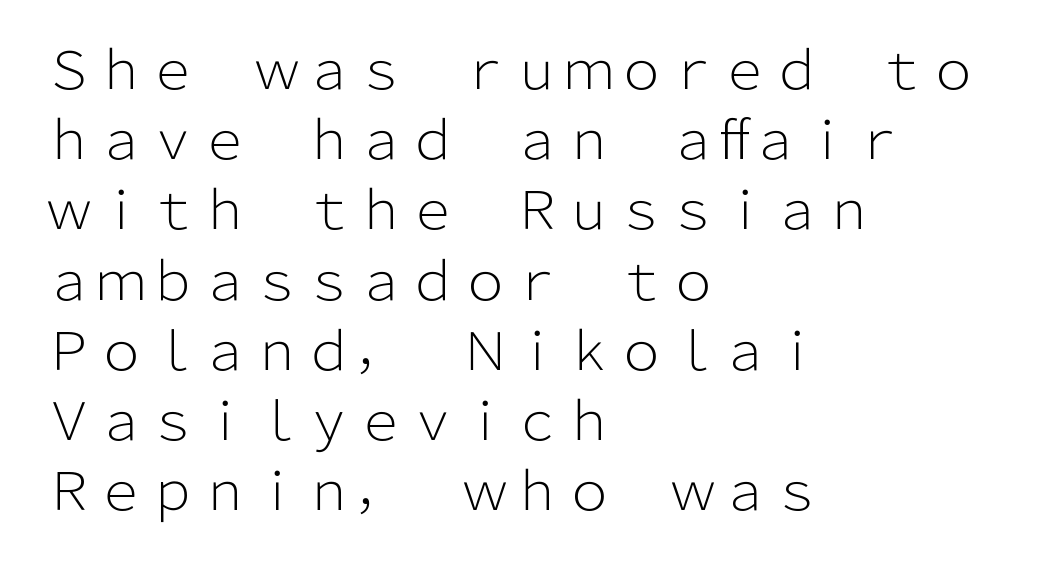
{"serif": "no", "italic": "no", "bold": "no", "weight": "light", "width": "normal", "stroke_contrast": "low", "x_height": "medium", "monospaced": "no", "underline": "no", "align": "left", "line_spacing": "normal", "line_spacing_ratio": 1.35, "letter_spacing": "normal", "letter_spacing_em": 0.0, "glyph_px": 52}
